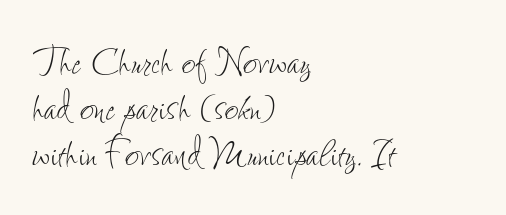
The image shows 48 px thin, condensed type; set left-aligned, tight line spacing (0.96x), normal letter spacing, not underlined; low stroke contrast and a small x-height.
